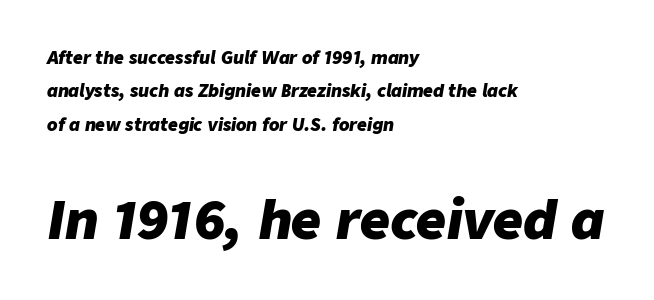
Q: Is the text bold? A: Yes.
Q: Is the text italic (slanted)? A: Yes, it leans right by about 9 degrees.
Q: Is the text underlined? A: No.
Q: How is the paragraph aligned? A: Left-aligned.
Q: Is the spacing between letters normal or unusually wide? A: Normal.
Q: Is the spacing between lines tight, normal or loose? A: Loose.
Q: Which block of text is set in a larger size, the first (top) or the second (bottom)? A: The second (bottom) one.
Q: Width (condensed, normal, or wide)? A: Normal.
Q: Stroke contrast? A: Low.
Q: x-height? A: Medium.
Q: Monospaced? A: No.
